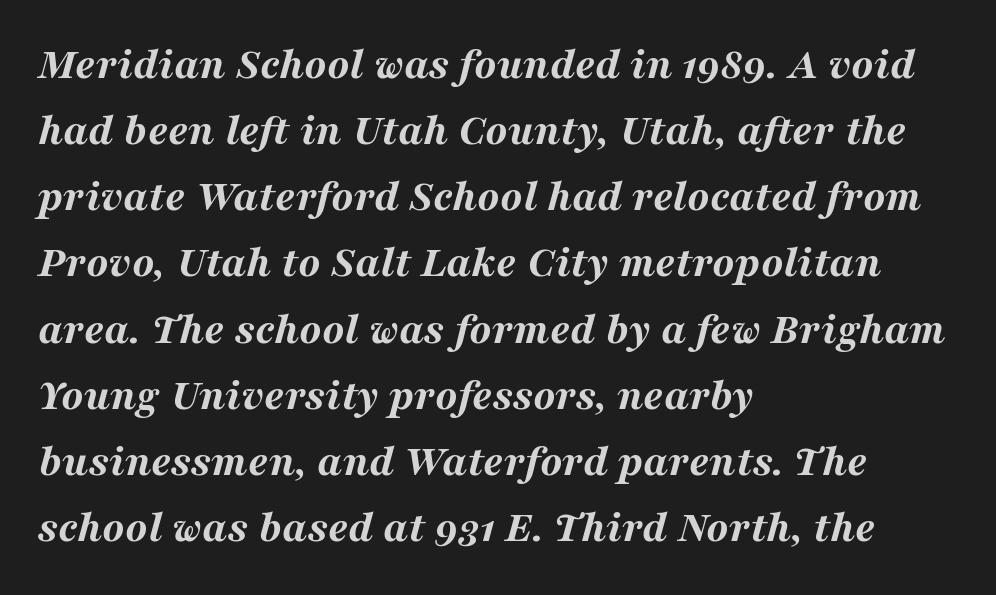
{"italic": "yes", "lean": "right", "slant_degrees": 16, "bold": "yes", "weight": "bold", "width": "wide", "stroke_contrast": "medium", "x_height": "medium", "monospaced": "no", "underline": "no", "align": "left", "line_spacing": "normal", "line_spacing_ratio": 1.47, "letter_spacing": "normal", "letter_spacing_em": 0.0, "glyph_px": 45}
